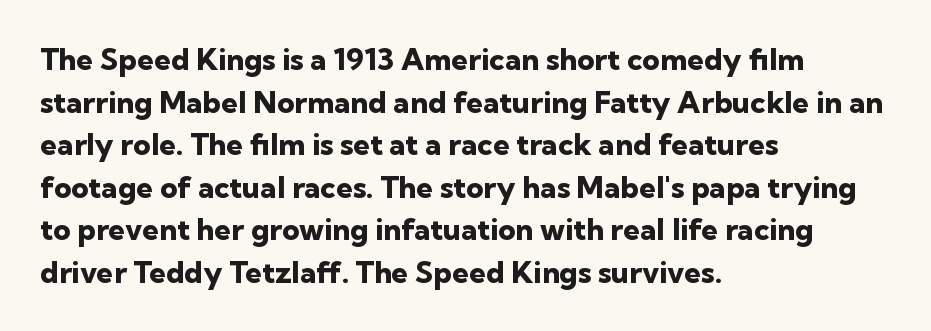
The image shows 30 px heavy sans-serif type, upright; set left-aligned, normal line spacing (1.42x), normal letter spacing, not underlined; low stroke contrast and a medium x-height.
